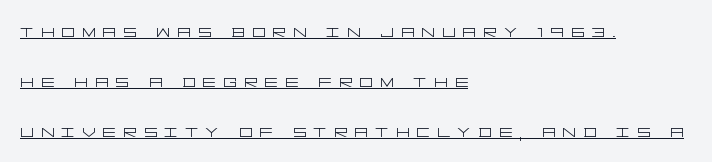
Q: Is the text bold? A: No.
Q: Is the text italic (slanted)? A: No, it is upright.
Q: Is the text underlined? A: Yes.
Q: How is the paragraph aligned? A: Left-aligned.
Q: Is the spacing between letters normal or unusually wide? A: Unusually wide.
Q: Is the spacing between lines tight, normal or loose? A: Loose.
